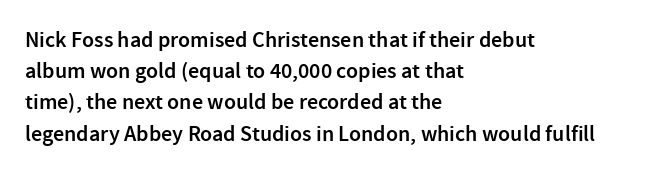
This is moderately heavy type, rendered in semibold. No extra tracking has been applied to these lines. Alignment: flush left. Leading matches the norm, producing a regular column.
